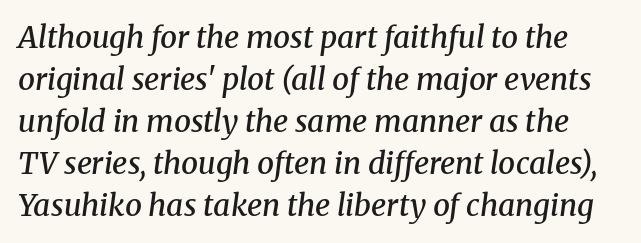
Q: Is the text bold? A: Semi-bold.
Q: Is the text italic (slanted)? A: Yes, it leans right by about 8 degrees.
Q: Is the typeface a serif or a sans-serif typeface? A: Serif.
Q: Is the text underlined? A: No.
Q: Is the spacing between letters normal or unusually wide? A: Normal.
Q: Is the spacing between lines tight, normal or loose? A: Normal.
Q: Width (condensed, normal, or wide)? A: Normal.
Q: Stroke contrast? A: Medium.
Q: x-height? A: Medium.
Q: Monospaced? A: No.
